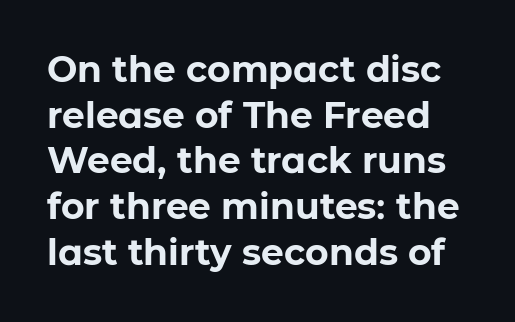
The image shows 36 px bold sans-serif type, upright; set normal line spacing (1.27x), normal letter spacing, not underlined; low stroke contrast and a medium x-height.
